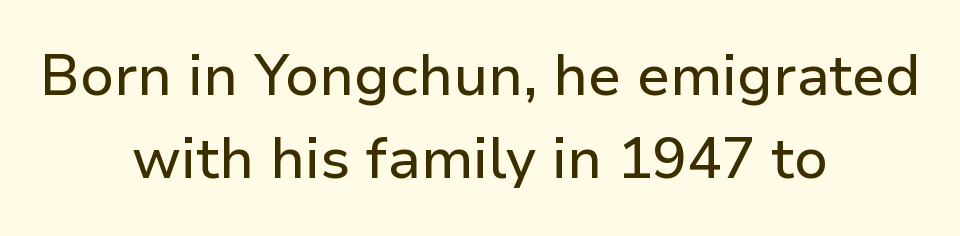
I'd call this a sans setting — the letters go barefoot. Words appear dense and cohesive because spacing is normal. Any mark beneath the type? The region is blank. Varying glyph widths throughout — classic text-font behaviour. You can tell it's not italic because the verticals are truly vertical.
